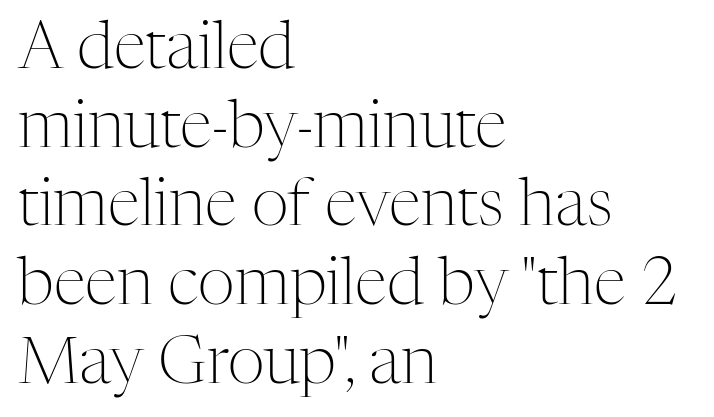
Q: Is the text bold? A: No.
Q: Is the text italic (slanted)? A: No, it is upright.
Q: Is the typeface a serif or a sans-serif typeface? A: Serif.
Q: Is the text underlined? A: No.
Q: How is the paragraph aligned? A: Left-aligned.
Q: Is the spacing between letters normal or unusually wide? A: Normal.
Q: Width (condensed, normal, or wide)? A: Normal.
Q: Stroke contrast? A: Medium.
Q: x-height? A: Medium.
Q: Monospaced? A: No.
